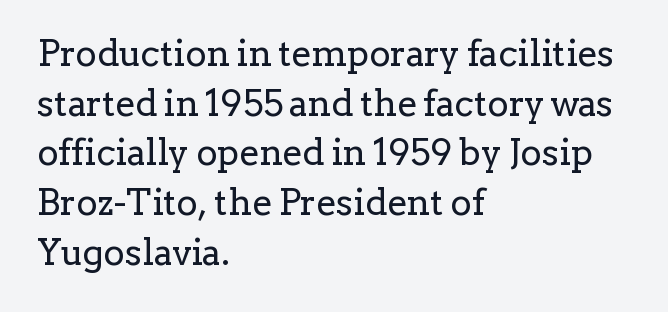
The passage shown is typed in a proportional face where columns would drift. This reads as an unemphasized weight, regular at the heaviest. In terms of letterform style, serifs are clearly present. Posture: vertical. If you measured baseline to baseline, you'd find a middling distance.
